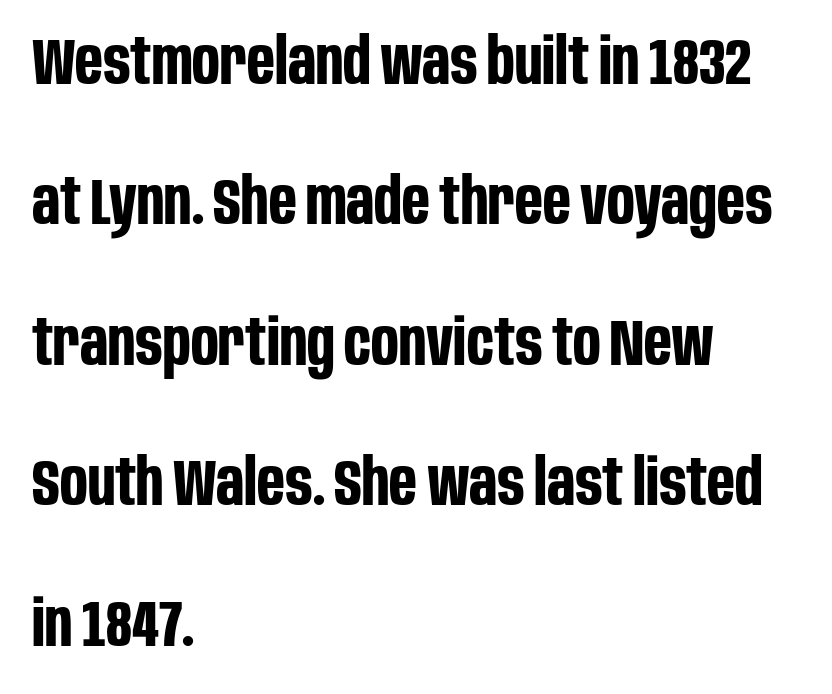
Q: Is the text bold? A: Yes.
Q: Is the text italic (slanted)? A: No, it is upright.
Q: Is the typeface a serif or a sans-serif typeface? A: Sans-serif.
Q: Is the text underlined? A: No.
Q: How is the paragraph aligned? A: Left-aligned.
Q: Is the spacing between letters normal or unusually wide? A: Normal.
Q: Is the spacing between lines tight, normal or loose? A: Loose.
Q: Width (condensed, normal, or wide)? A: Condensed.
Q: Stroke contrast? A: Low.
Q: x-height? A: Large.
Q: Monospaced? A: No.
